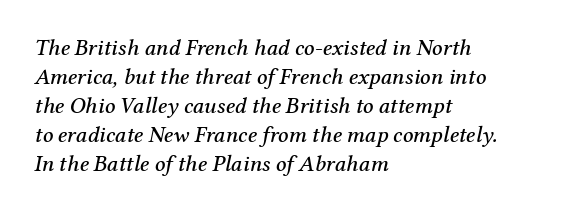
{"italic": "yes", "lean": "right", "slant_degrees": 12, "underline": "no", "align": "left", "line_spacing": "normal", "line_spacing_ratio": 1.26, "letter_spacing": "normal", "letter_spacing_em": 0.0, "glyph_px": 23}
